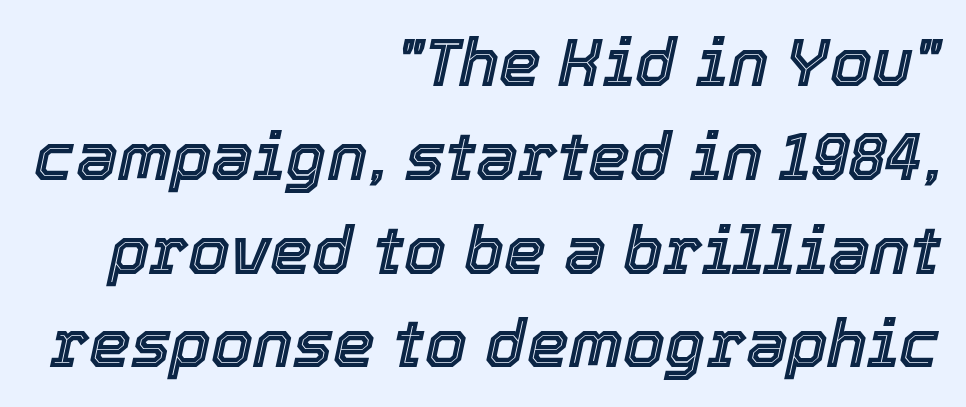
{"italic": "yes", "lean": "right", "slant_degrees": 12, "width": "normal", "x_height": "medium", "monospaced": "no", "underline": "no", "align": "right", "line_spacing": "normal", "line_spacing_ratio": 1.4, "letter_spacing": "normal", "letter_spacing_em": 0.0, "glyph_px": 67}
